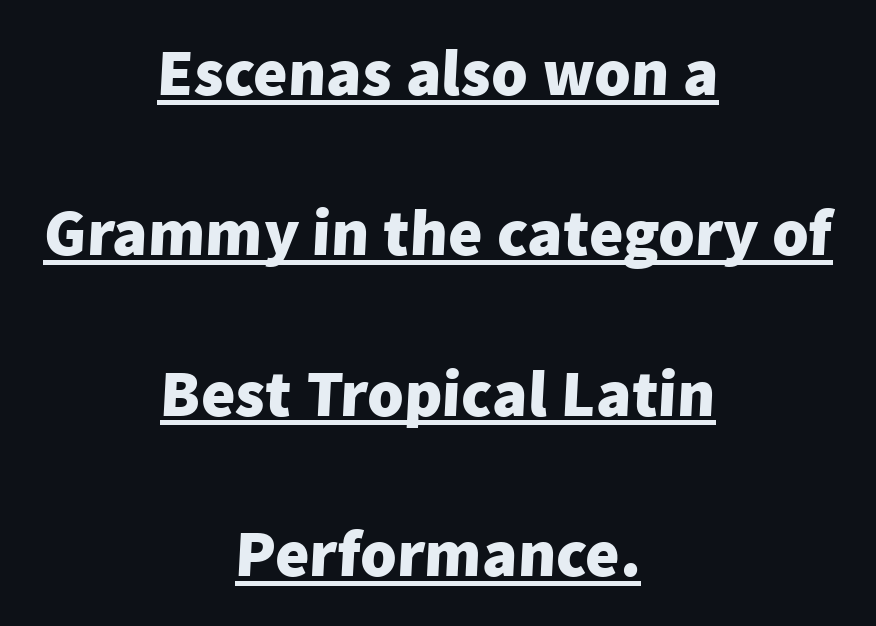
{"serif": "no", "bold": "yes", "weight": "heavy", "width": "normal", "stroke_contrast": "low", "x_height": "medium", "monospaced": "no", "underline": "yes", "align": "center", "line_spacing": "loose", "line_spacing_ratio": 2.43, "letter_spacing": "normal", "letter_spacing_em": 0.0, "glyph_px": 66}
